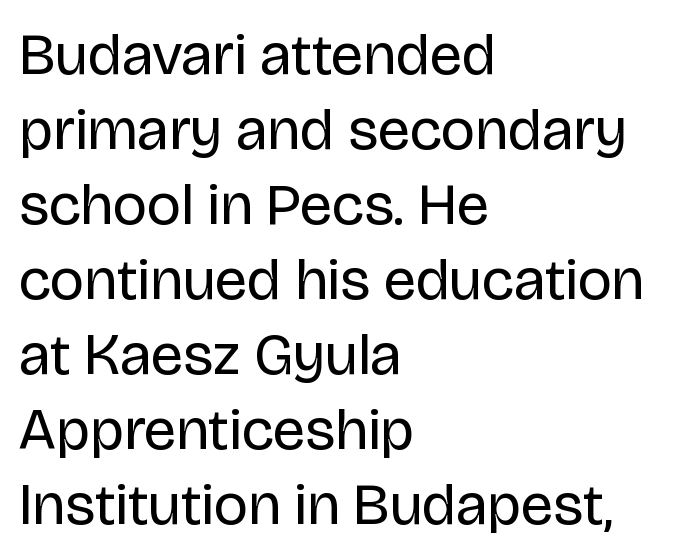
{"serif": "no", "italic": "no", "bold": "no", "weight": "regular", "width": "normal", "stroke_contrast": "low", "x_height": "large", "monospaced": "no", "underline": "no", "align": "left", "line_spacing": "normal", "line_spacing_ratio": 1.27, "letter_spacing": "normal", "letter_spacing_em": 0.0, "glyph_px": 59}
